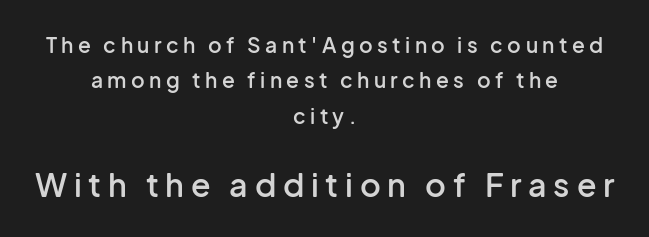
The image shows 32 px semibold sans-serif type, upright; set centered, normal line spacing (1.69x), unusually wide letter spacing (+0.21 em), not underlined; the second (bottom) block is 1.52x larger; low stroke contrast and a medium x-height.
